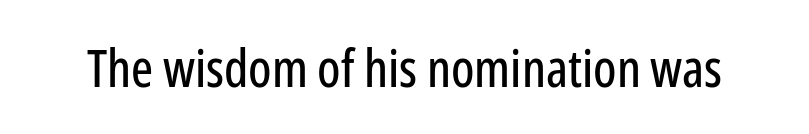
Nobody drew a line under any word here. Caption: standard tracking, unaltered. Font category for this specimen: sans-serif. The specimen reads as upright at a glance. The passage shown is typed in a proportional face where columns would drift.
